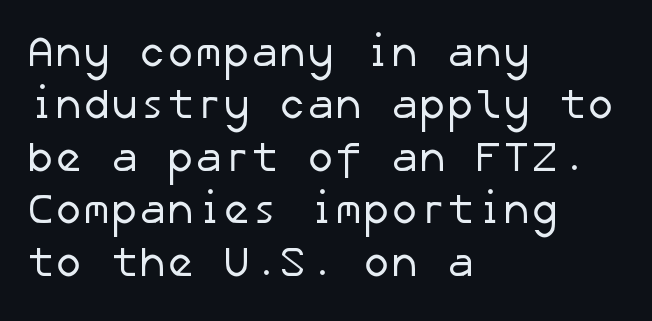
The image shows 42 px regular-weight sans-serif type; set left-aligned, normal line spacing (1.25x), normal letter spacing, not underlined; low stroke contrast and a medium x-height.
